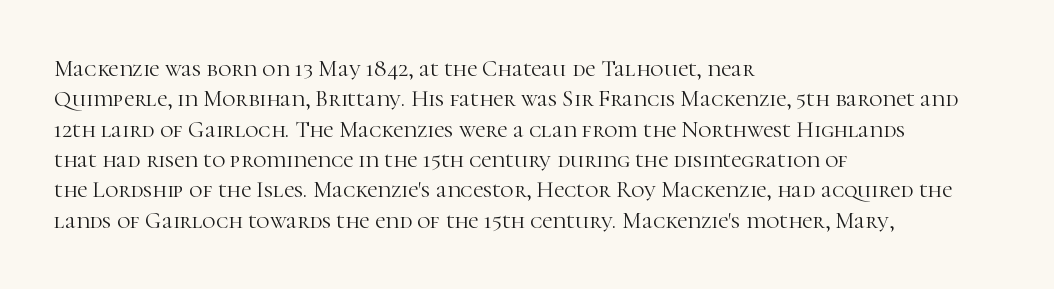
Q: Is the text bold? A: No.
Q: Is the text italic (slanted)? A: No, it is upright.
Q: Is the text underlined? A: No.
Q: How is the paragraph aligned? A: Left-aligned.
Q: Is the spacing between letters normal or unusually wide? A: Normal.
Q: Is the spacing between lines tight, normal or loose? A: Normal.
